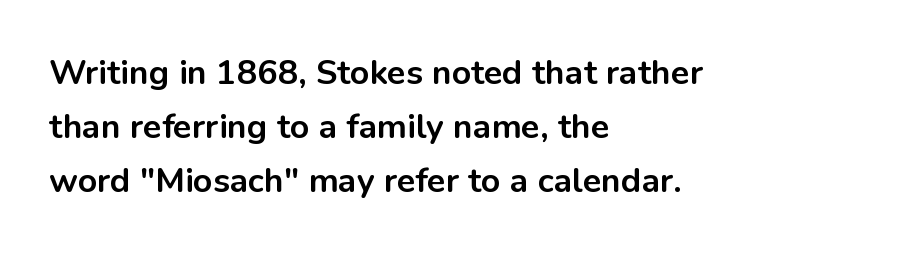
Q: Is the text bold? A: Yes.
Q: Is the text italic (slanted)? A: No, it is upright.
Q: Is the typeface a serif or a sans-serif typeface? A: Sans-serif.
Q: Is the text underlined? A: No.
Q: How is the paragraph aligned? A: Left-aligned.
Q: Is the spacing between letters normal or unusually wide? A: Normal.
Q: Is the spacing between lines tight, normal or loose? A: Normal.
Q: Width (condensed, normal, or wide)? A: Normal.
Q: Stroke contrast? A: Low.
Q: x-height? A: Medium.
Q: Monospaced? A: No.
